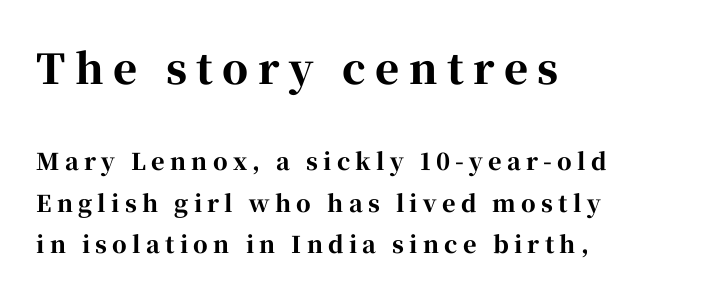
There is plenty of visible air inserted between adjacent glyphs. Notice how the stems are strictly vertical — no italics here. A typesetter would call this proportional, since set widths differ per character. Leftover space on each line is placed entirely after the last word. Descenders hang freely into open space. The earlier block is typeset at a bigger size than the later block.
